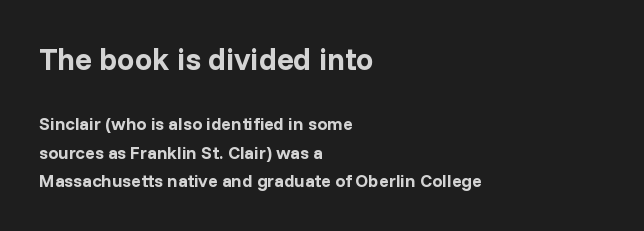
The image shows 31 px bold sans-serif type, upright; set left-aligned, normal line spacing (1.57x), normal letter spacing, not underlined; the first (top) block is 1.72x larger; low stroke contrast and a medium x-height.
